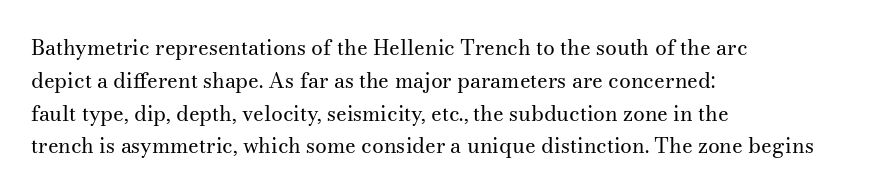
{"italic": "no", "bold": "no", "underline": "no", "align": "left", "line_spacing": "normal", "line_spacing_ratio": 1.56, "letter_spacing": "normal", "letter_spacing_em": 0.0, "glyph_px": 21}
